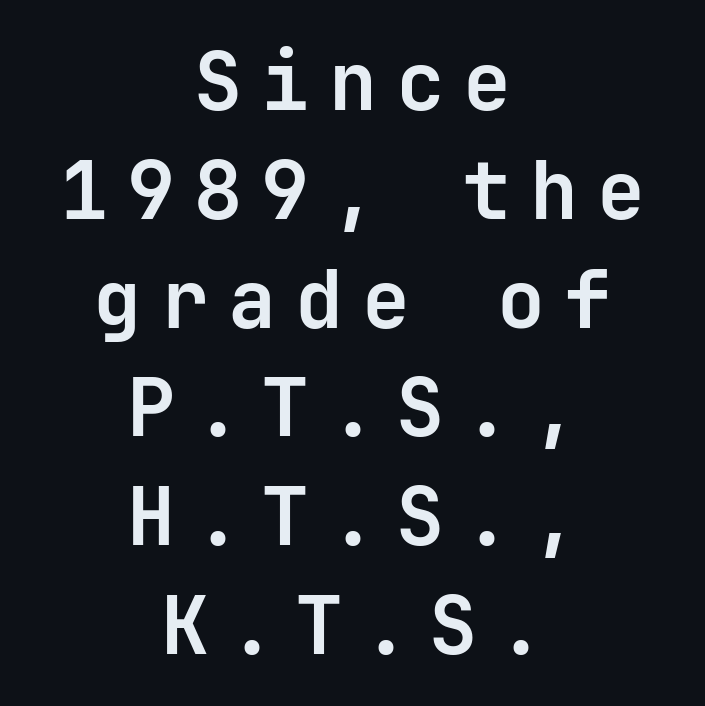
The image shows 80 px bold sans-serif type, upright, monospaced; set centered, normal line spacing (1.36x), unusually wide letter spacing (+0.24 em), not underlined; low stroke contrast and a medium x-height.
